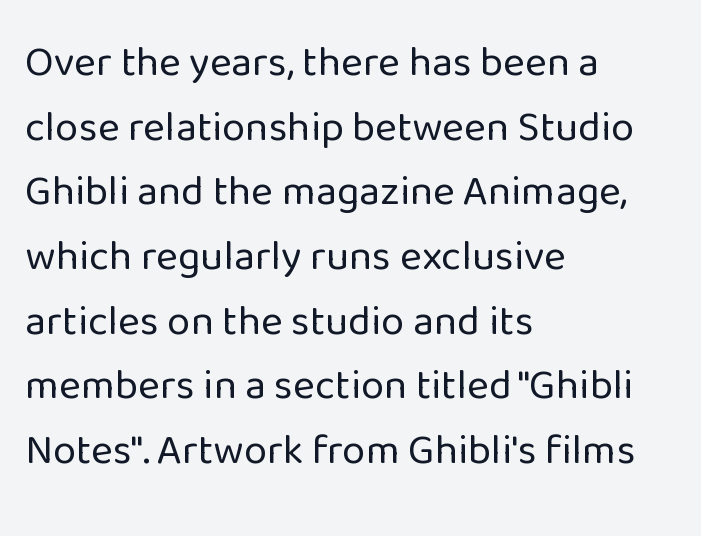
{"serif": "no", "italic": "no", "bold": "no", "weight": "regular", "width": "normal", "stroke_contrast": "low", "x_height": "medium", "monospaced": "no", "underline": "no", "align": "left", "line_spacing": "normal", "line_spacing_ratio": 1.54, "letter_spacing": "normal", "letter_spacing_em": 0.0, "glyph_px": 42}
